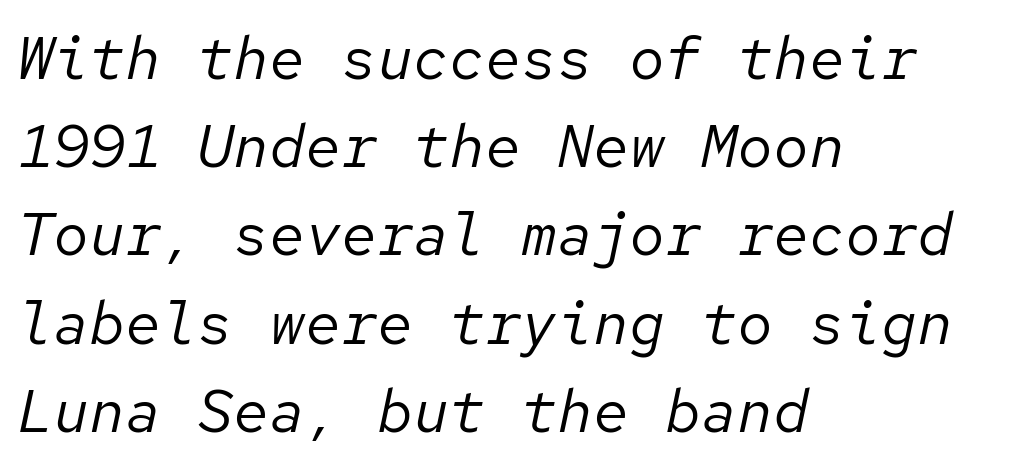
{"italic": "yes", "lean": "right", "slant_degrees": 12, "bold": "no", "weight": "regular", "width": "normal", "stroke_contrast": "low", "x_height": "medium", "monospaced": "yes", "underline": "no", "align": "left", "line_spacing": "normal", "line_spacing_ratio": 1.47, "letter_spacing": "normal", "letter_spacing_em": 0.0, "glyph_px": 60}
